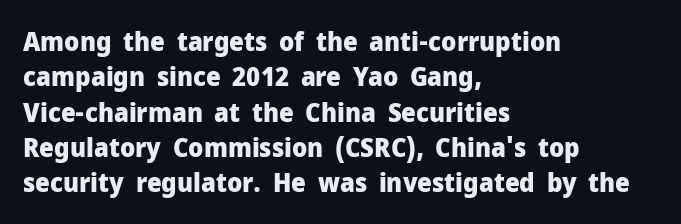
Normally led — the rows are evenly, conventionally spaced. A roman cut, with each character standing at attention. The gaps between neighbouring characters are ordinary and unremarkable. The words here are not underlined. Left-aligned paragraph, ragged on the right. The typesetting leans heavy: a genuine bold.
